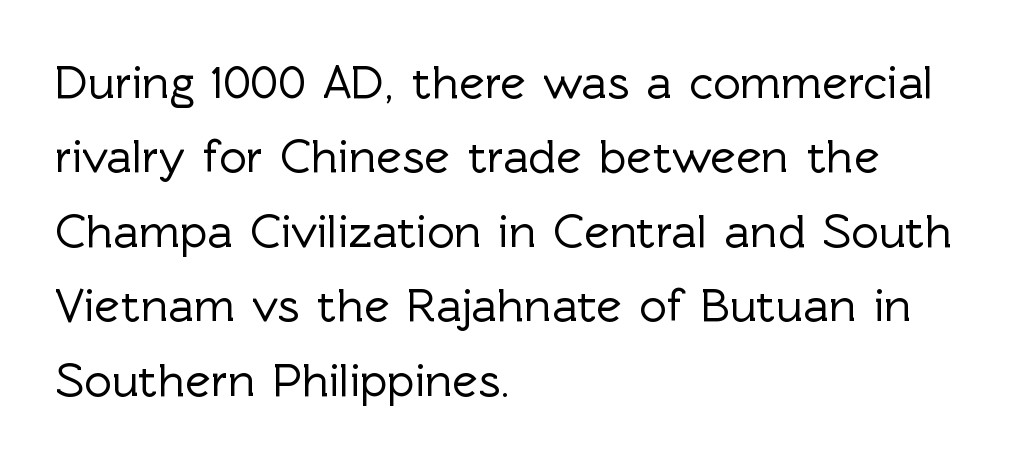
Q: Is the text italic (slanted)? A: No, it is upright.
Q: Is the typeface a serif or a sans-serif typeface? A: Sans-serif.
Q: Is the text underlined? A: No.
Q: How is the paragraph aligned? A: Left-aligned.
Q: Is the spacing between letters normal or unusually wide? A: Normal.
Q: Is the spacing between lines tight, normal or loose? A: Normal.
Q: Width (condensed, normal, or wide)? A: Normal.
Q: x-height? A: Medium.
Q: Monospaced? A: No.
